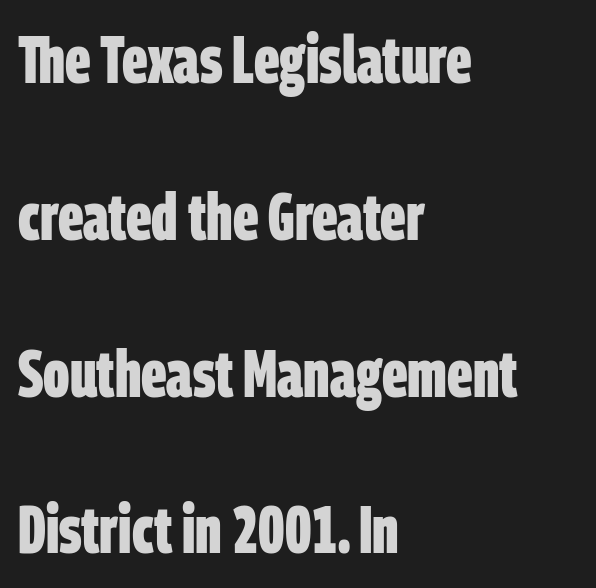
The rendering uses natural spacing where letterforms have individual widths. The line texture is even and compact thanks to regular tracking. Any mark beneath the type? The region is blank. Notice how the passage keeps a crisp vertical edge on the left only.
